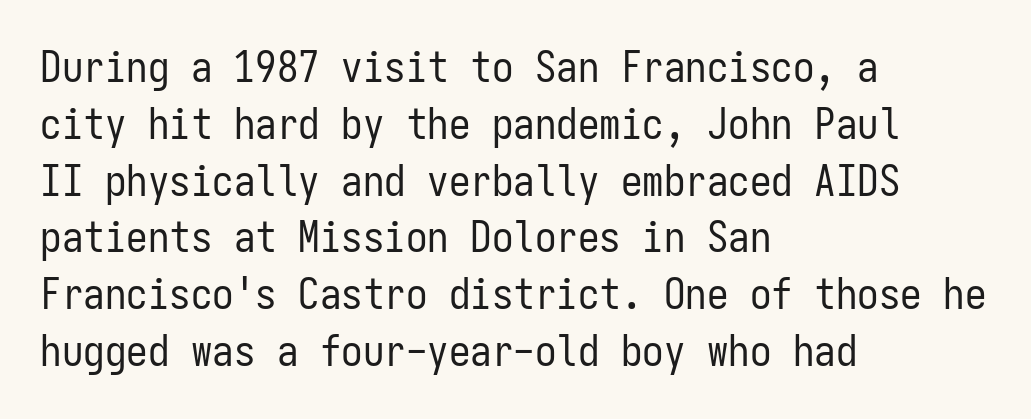
Q: Is the text bold? A: No.
Q: Is the text italic (slanted)? A: No, it is upright.
Q: Is the typeface a serif or a sans-serif typeface? A: Sans-serif.
Q: Is the text underlined? A: No.
Q: How is the paragraph aligned? A: Left-aligned.
Q: Is the spacing between letters normal or unusually wide? A: Normal.
Q: Is the spacing between lines tight, normal or loose? A: Normal.
Q: Width (condensed, normal, or wide)? A: Condensed.
Q: Stroke contrast? A: Low.
Q: x-height? A: Medium.
Q: Monospaced? A: Yes.
